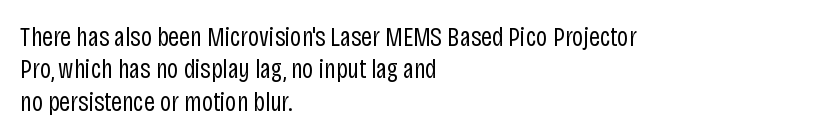
The font is comparable to plain body text, perhaps lighter. Line starts are locked; line ends wander. Nothing unusual about the tracking: characters are spaced as the font intends. The type sits square on the baseline with zero lean. Rule under the text: the space is simply empty.
